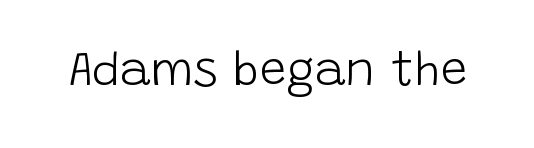
Rendered with straight, roman letterforms. Think of a printed novel: that variable character pitch is what you see here. Glance below the letters and you will spot only blank space. The characters display no serif detailing; their extremities are plain.
